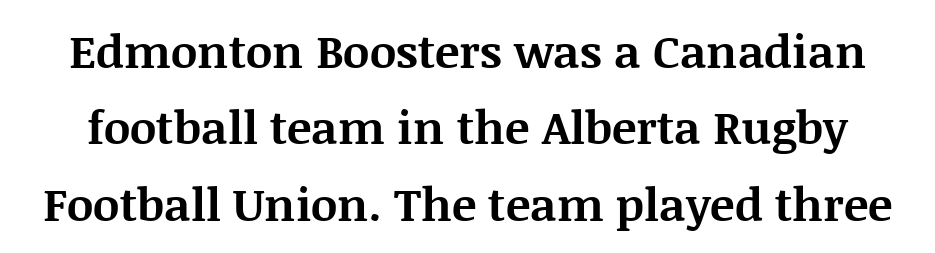
Q: Is the text bold? A: Yes.
Q: Is the text italic (slanted)? A: No, it is upright.
Q: Is the typeface a serif or a sans-serif typeface? A: Serif.
Q: Is the text underlined? A: No.
Q: Is the spacing between letters normal or unusually wide? A: Normal.
Q: Is the spacing between lines tight, normal or loose? A: Normal.
Q: Width (condensed, normal, or wide)? A: Normal.
Q: Stroke contrast? A: Medium.
Q: x-height? A: Large.
Q: Monospaced? A: No.
